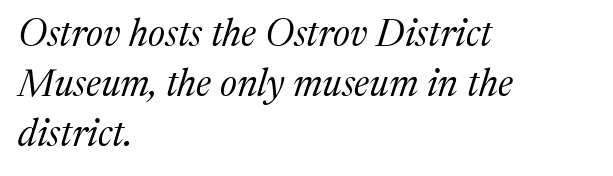
The image shows 38 px regular-weight serif type, italic (leaning right); set left-aligned, normal line spacing (1.32x), normal letter spacing, not underlined; medium stroke contrast and a medium x-height.
